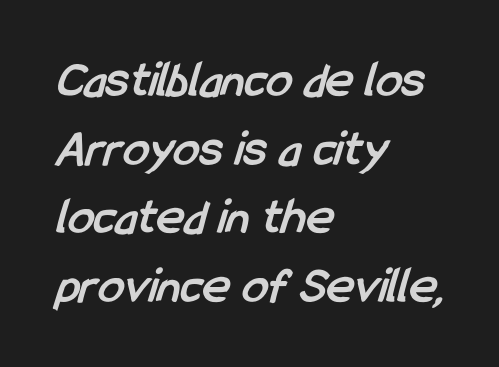
{"serif": "no", "bold": "yes", "weight": "semibold", "width": "condensed", "stroke_contrast": "low", "x_height": "medium", "monospaced": "no", "underline": "no", "align": "left", "line_spacing": "normal", "line_spacing_ratio": 1.32, "letter_spacing": "normal", "letter_spacing_em": 0.0, "glyph_px": 52}
